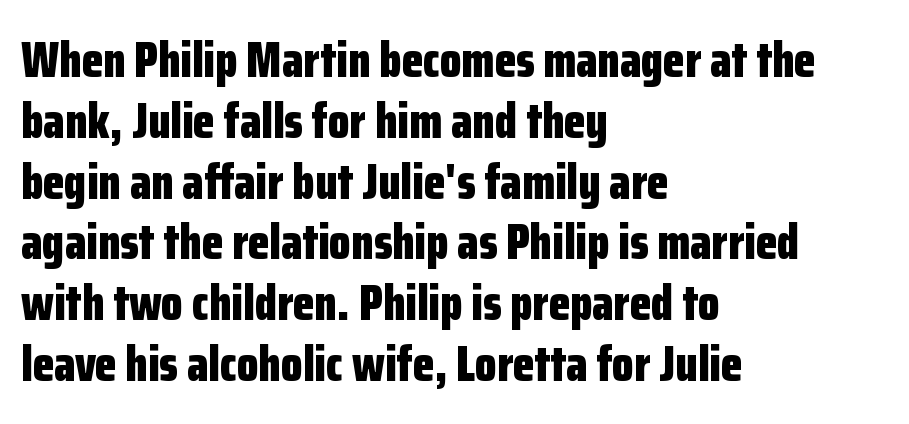
A dark, heavy texture on the line: the type is bold. A student would call this left alignment; a typographer would say flush left, rag right. Students, note that the glyphs here touch the page at normal intervals. When letters stand straight like this, we call the style roman or upright. The typeface chosen for these lines omits serifs. Note the varied advance widths — an 'i' is clearly narrower than an 'm'.
